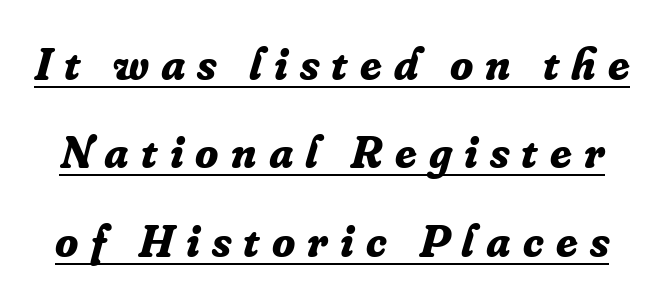
The image shows 47 px bold serif type, italic (leaning right); set line spacing 1.88x, unusually wide letter spacing (+0.26 em), underlined; low stroke contrast and a small x-height.
